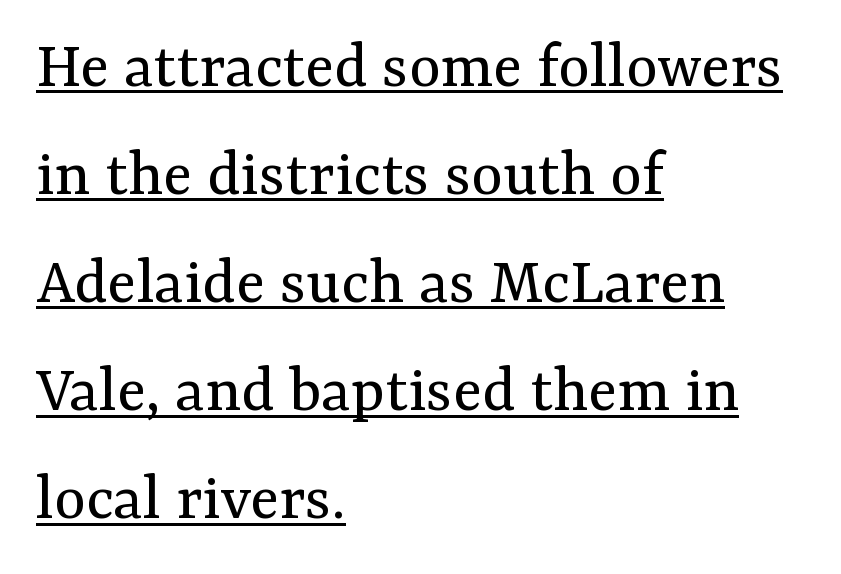
{"serif": "yes", "italic": "no", "bold": "no", "weight": "regular", "width": "normal", "stroke_contrast": "medium", "x_height": "medium", "monospaced": "no", "underline": "yes", "align": "left", "line_spacing": "normal", "line_spacing_ratio": 1.59, "letter_spacing": "normal", "letter_spacing_em": 0.0, "glyph_px": 68}
